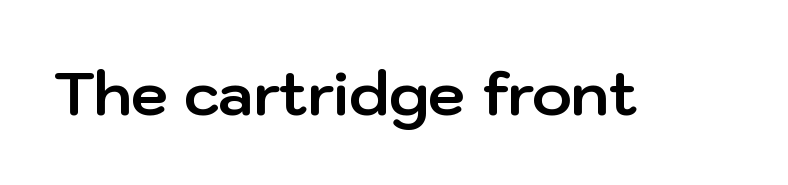
The image shows 60 px bold sans-serif type, upright; set normal letter spacing, not underlined; low stroke contrast and a medium x-height.
